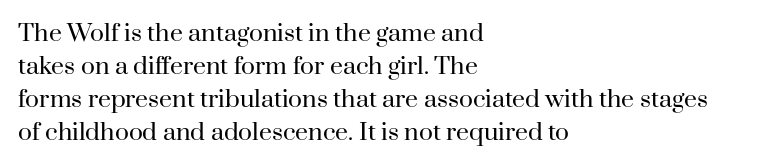
{"italic": "no", "bold": "no", "underline": "no", "align": "left", "line_spacing": "normal", "line_spacing_ratio": 1.43, "letter_spacing": "normal", "letter_spacing_em": 0.0, "glyph_px": 23}
